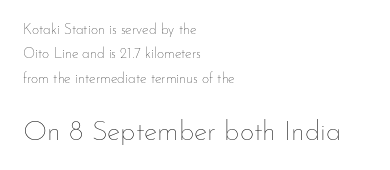
The image shows 28 px thin type, upright; set left-aligned, line spacing 1.75x, normal letter spacing, not underlined; the second (bottom) block is 2.0x larger; low stroke contrast and a small x-height.
